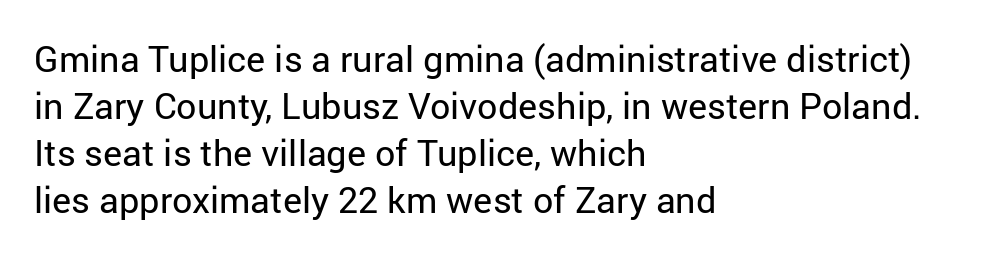
The image shows 36 px regular-weight sans-serif type, upright; set left-aligned, normal line spacing (1.31x), normal letter spacing, not underlined; low stroke contrast and a medium x-height.
